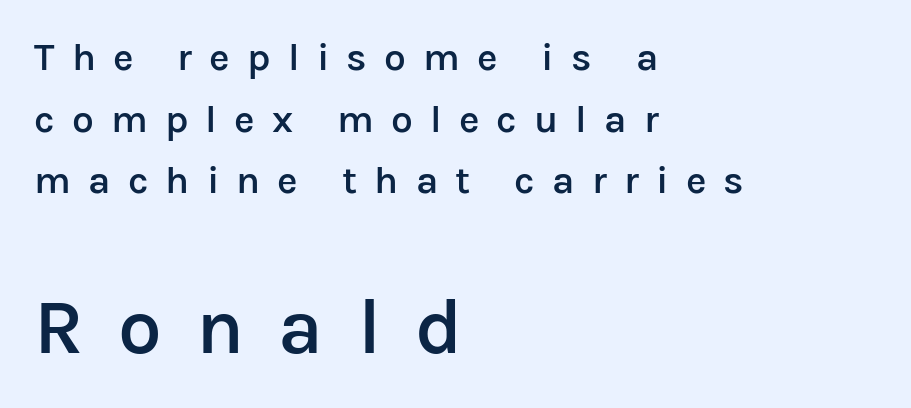
{"serif": "no", "italic": "no", "bold": "semi", "weight": "semibold", "width": "normal", "stroke_contrast": "low", "x_height": "medium", "monospaced": "no", "underline": "no", "align": "left", "line_spacing": "normal", "line_spacing_ratio": 1.58, "letter_spacing": "wide", "letter_spacing_em": 0.44, "larger_block": "second", "size_ratio": 2.0, "glyph_px": 78}
